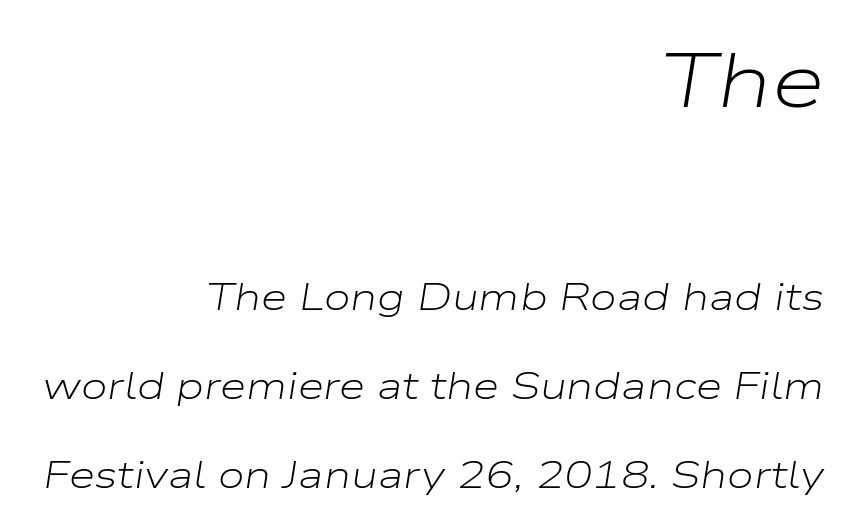
The image shows 77 px light, wide type, italic (leaning right); set right-aligned, loose line spacing (2.34x), normal letter spacing, not underlined; the first (top) block is 2.03x larger; low stroke contrast and a medium x-height.
